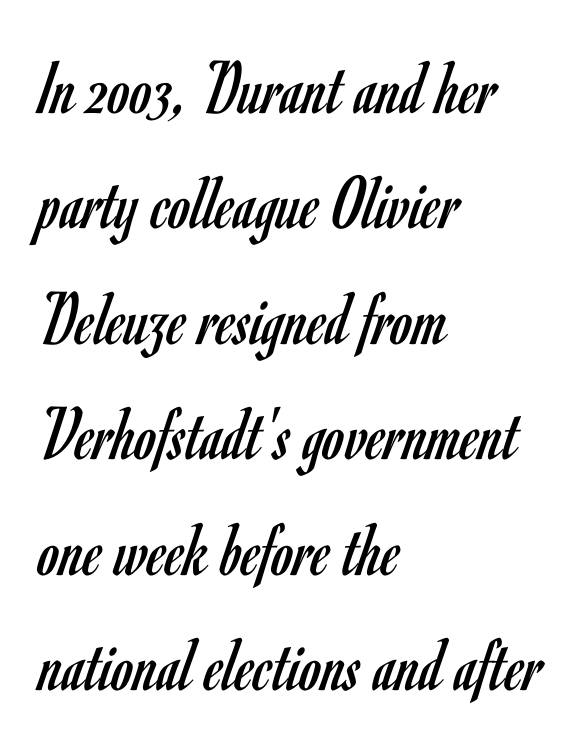
The image shows 78 px regular-weight, condensed sans-serif type; set left-aligned, normal line spacing (1.48x), normal letter spacing, not underlined; low stroke contrast and a small x-height.
